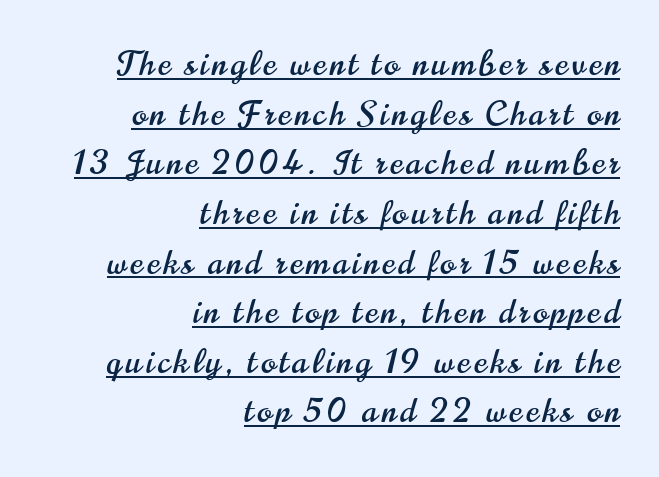
The image shows 34 px condensed sans-serif type; set right-aligned, normal line spacing (1.46x), underlined; high stroke contrast and a small x-height.
